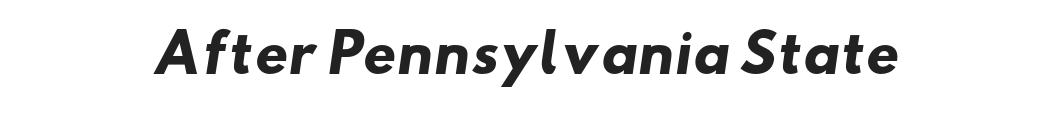
The image shows 52 px heavy, wide sans-serif type; set centered, normal letter spacing, not underlined; low stroke contrast and a small x-height.
